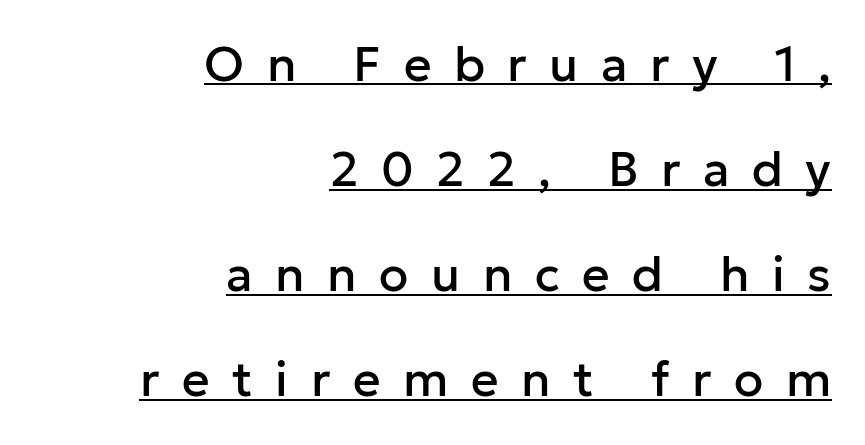
If you drew a line through each stem, it would be perfectly vertical. Which margin do the lines hug? The right one — the left edge is uneven. Widely set lines give the paragraph a tall, airy silhouette. Students, note that the glyphs here are deliberately spaced far apart. The typeface chosen for these lines omits serifs.
